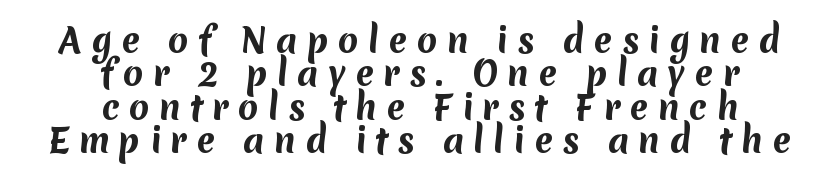
Q: Is the text bold? A: Yes.
Q: Is the typeface a serif or a sans-serif typeface? A: Sans-serif.
Q: Is the text underlined? A: No.
Q: How is the paragraph aligned? A: Centered.
Q: Is the spacing between letters normal or unusually wide? A: Unusually wide.
Q: Is the spacing between lines tight, normal or loose? A: Tight.
Q: Width (condensed, normal, or wide)? A: Normal.
Q: Stroke contrast? A: Medium.
Q: x-height? A: Medium.
Q: Monospaced? A: No.
